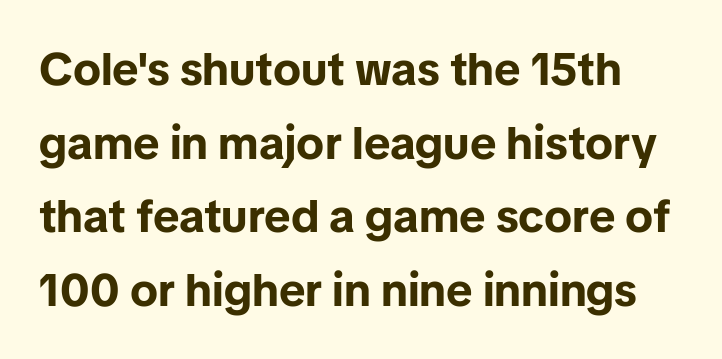
{"serif": "no", "italic": "no", "bold": "yes", "weight": "bold", "width": "normal", "stroke_contrast": "low", "x_height": "medium", "monospaced": "no", "underline": "no", "line_spacing": "normal", "line_spacing_ratio": 1.6, "letter_spacing": "normal", "letter_spacing_em": 0.0, "glyph_px": 46}
